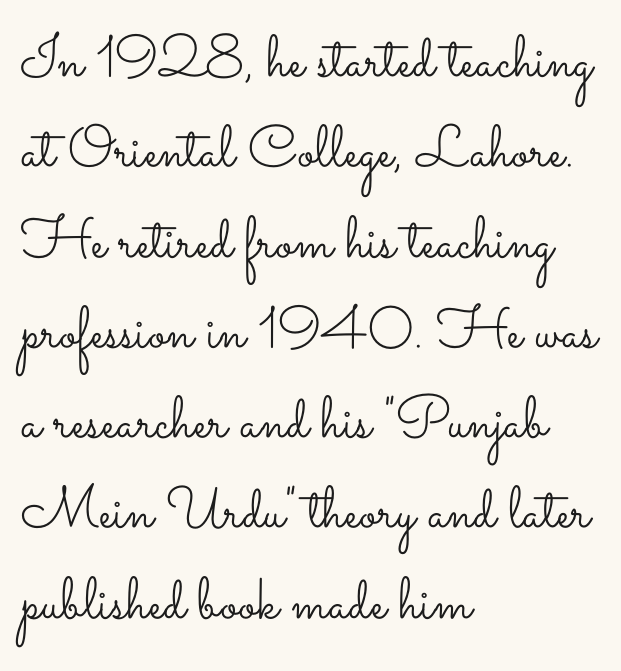
{"bold": "no", "weight": "light", "width": "wide", "stroke_contrast": "low", "x_height": "small", "monospaced": "no", "underline": "no", "align": "left", "line_spacing": "normal", "line_spacing_ratio": 1.53, "letter_spacing": "normal", "letter_spacing_em": 0.0, "glyph_px": 59}
